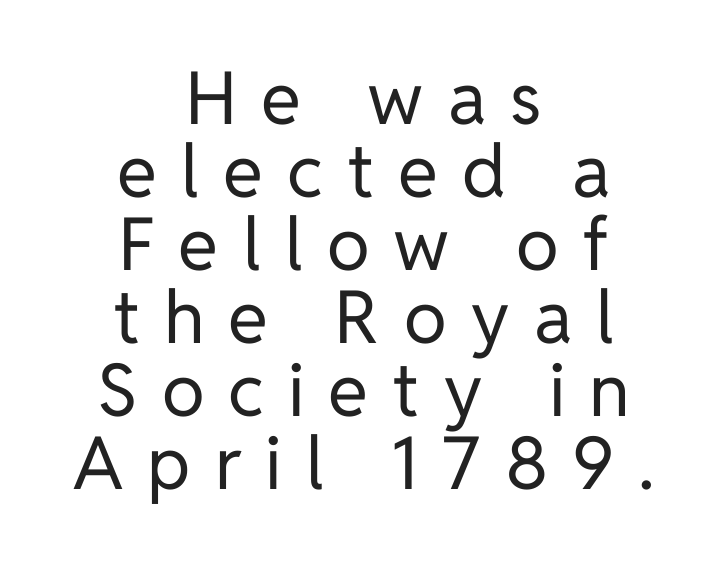
Q: Is the text bold? A: No.
Q: Is the text italic (slanted)? A: No, it is upright.
Q: Is the typeface a serif or a sans-serif typeface? A: Sans-serif.
Q: Is the text underlined? A: No.
Q: How is the paragraph aligned? A: Centered.
Q: Is the spacing between letters normal or unusually wide? A: Unusually wide.
Q: Is the spacing between lines tight, normal or loose? A: Tight.
Q: Width (condensed, normal, or wide)? A: Normal.
Q: Stroke contrast? A: Low.
Q: x-height? A: Medium.
Q: Monospaced? A: No.
